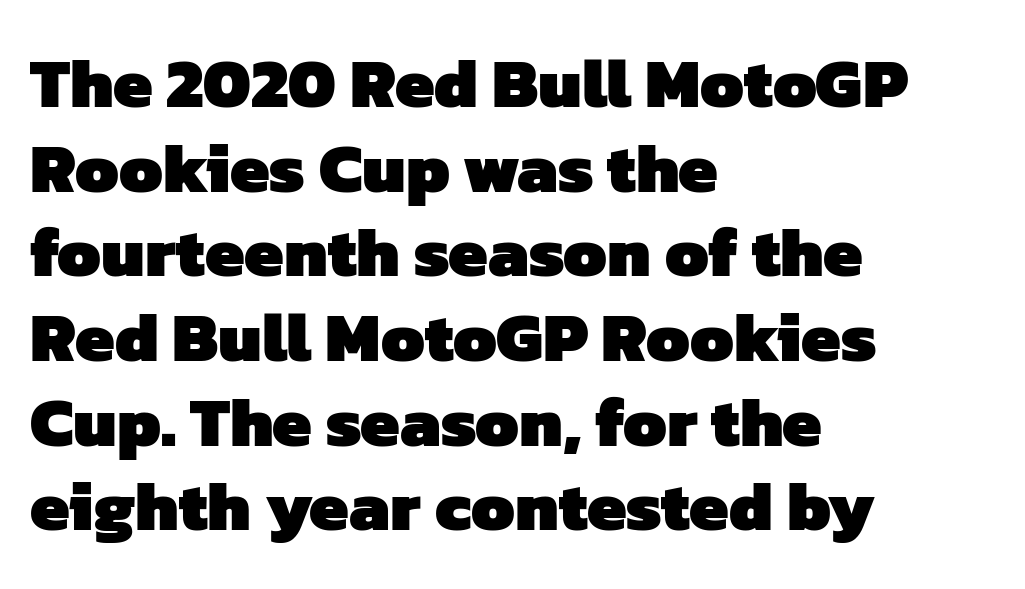
{"serif": "no", "bold": "yes", "weight": "heavy", "width": "normal", "stroke_contrast": "low", "x_height": "medium", "monospaced": "no", "underline": "no", "align": "left", "line_spacing_ratio": 1.21, "letter_spacing": "normal", "letter_spacing_em": 0.0, "glyph_px": 70}
